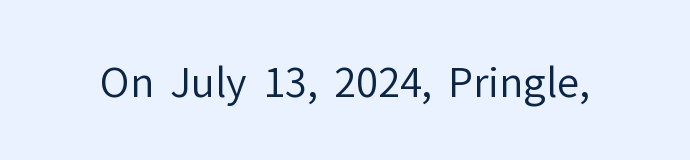
Q: Is the text bold? A: No.
Q: Is the text italic (slanted)? A: No, it is upright.
Q: Is the typeface a serif or a sans-serif typeface? A: Sans-serif.
Q: Is the text underlined? A: No.
Q: Is the spacing between letters normal or unusually wide? A: Normal.
Q: Width (condensed, normal, or wide)? A: Normal.
Q: Stroke contrast? A: Low.
Q: x-height? A: Medium.
Q: Monospaced? A: No.
